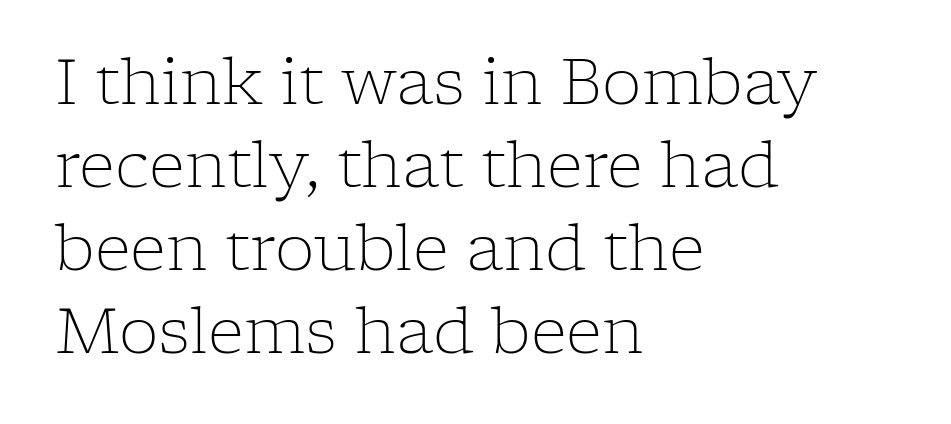
The type sits square on the baseline with zero lean. Font category for this specimen: serif. If you measured baseline to baseline, you'd find a middling distance. Short and long lines alike share a common starting point at left.
